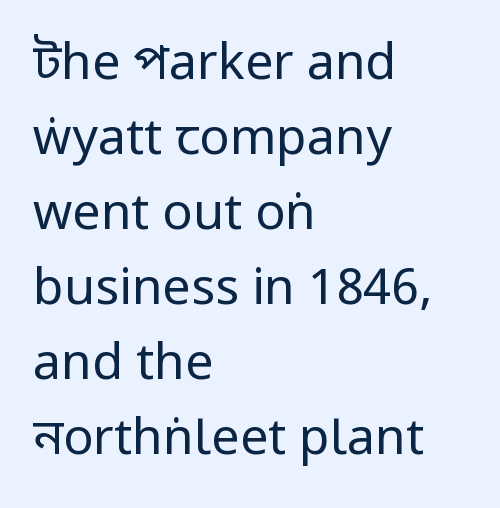
Q: Is the text bold? A: No.
Q: Is the text italic (slanted)? A: No, it is upright.
Q: Is the typeface a serif or a sans-serif typeface? A: Sans-serif.
Q: Is the text underlined? A: No.
Q: How is the paragraph aligned? A: Left-aligned.
Q: Is the spacing between letters normal or unusually wide? A: Normal.
Q: Is the spacing between lines tight, normal or loose? A: Normal.
Q: Width (condensed, normal, or wide)? A: Condensed.
Q: Stroke contrast? A: Low.
Q: x-height? A: Large.
Q: Monospaced? A: No.
